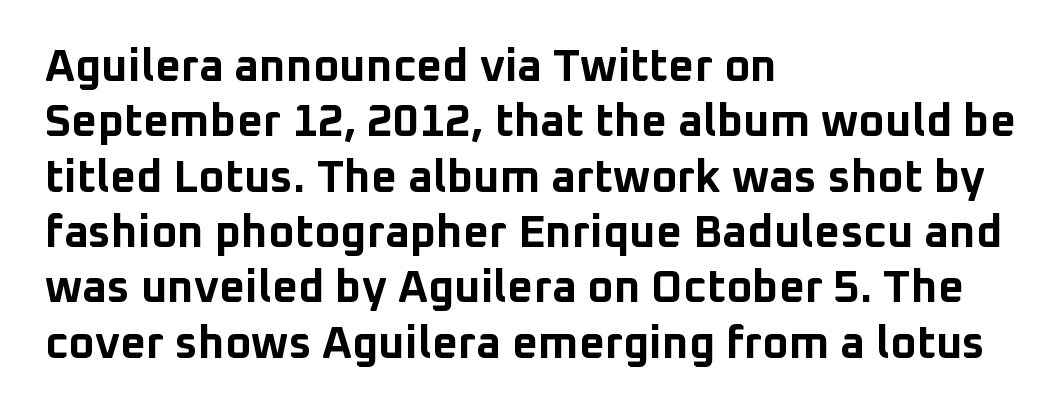
Q: Is the text bold? A: Yes.
Q: Is the text italic (slanted)? A: No, it is upright.
Q: Is the typeface a serif or a sans-serif typeface? A: Sans-serif.
Q: Is the text underlined? A: No.
Q: How is the paragraph aligned? A: Left-aligned.
Q: Is the spacing between letters normal or unusually wide? A: Normal.
Q: Width (condensed, normal, or wide)? A: Normal.
Q: Stroke contrast? A: Low.
Q: x-height? A: Medium.
Q: Monospaced? A: No.
